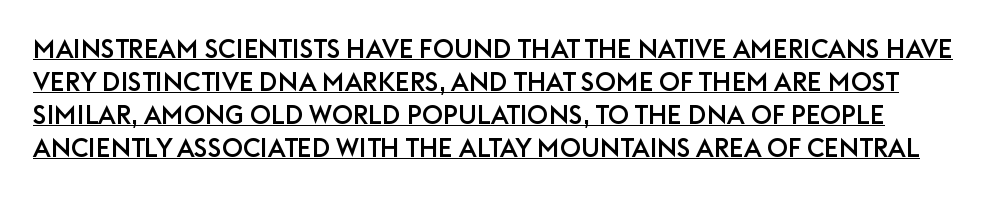
{"italic": "no", "underline": "yes", "line_spacing": "normal", "line_spacing_ratio": 1.27, "letter_spacing": "normal", "letter_spacing_em": 0.0, "glyph_px": 26}
